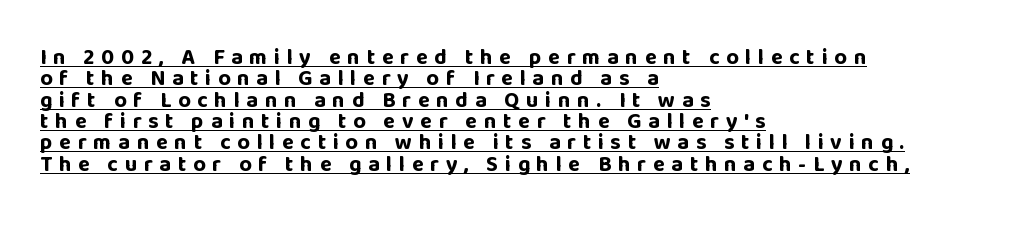
Reading down the column, the eye jumps only a short way to each next line. A classic flush-left, rag-right setting is used for this passage. Compared with typical body copy, the letter spacing here is much looser. The passage shown is underscored from start to finish.
